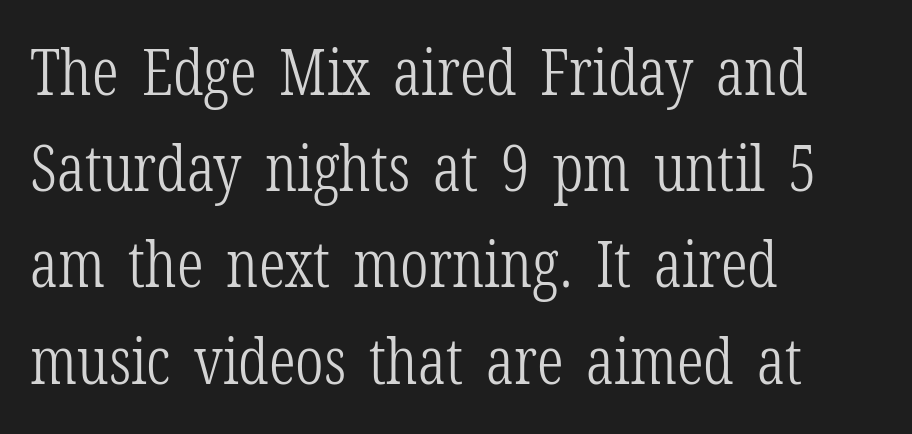
{"serif": "yes", "italic": "no", "bold": "no", "weight": "light", "width": "condensed", "stroke_contrast": "low", "x_height": "medium", "monospaced": "no", "underline": "no", "align": "left", "line_spacing": "normal", "line_spacing_ratio": 1.48, "letter_spacing": "normal", "letter_spacing_em": 0.0, "glyph_px": 65}
